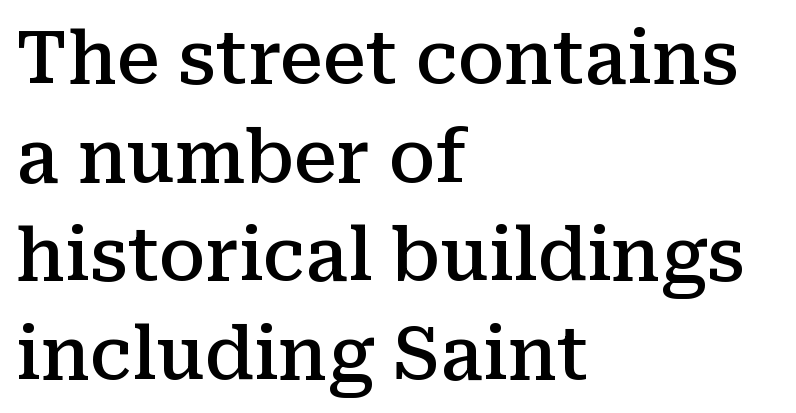
The face used here is a semibold: visibly heavier than regular, lighter than bold. Each letter's strokes conclude with small projecting serifs. In CSS terms this would be text-align: left. If you measured baseline to baseline, you'd find a middling distance. No extra tracking has been applied to these lines. Do the characters align in a grid? No, the font is proportional.
